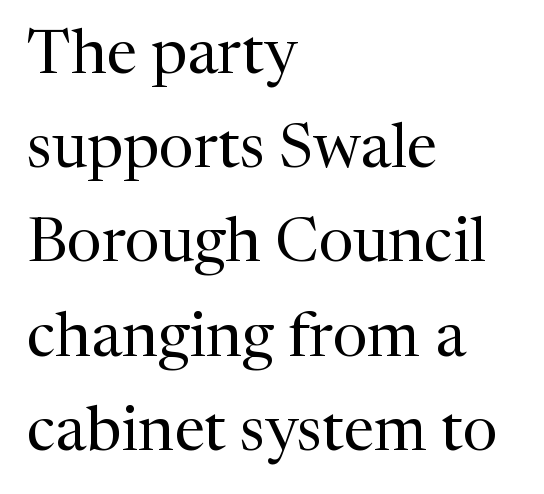
Font category for this specimen: serif. Any mark beneath the type? The region is blank. Honestly, the row spacing looks completely unremarkable. The rendering uses natural spacing where letterforms have individual widths. The rendering anchors every line to the left-hand side.
